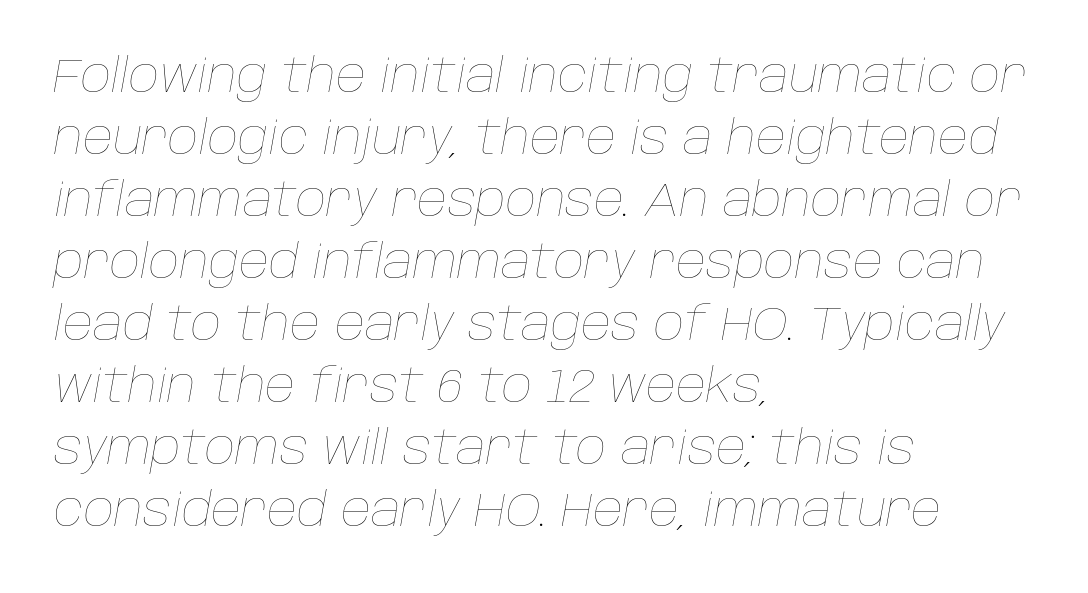
Q: Is the text bold? A: No.
Q: Is the text italic (slanted)? A: Yes, it leans right by about 10 degrees.
Q: Is the text underlined? A: No.
Q: How is the paragraph aligned? A: Left-aligned.
Q: Is the spacing between letters normal or unusually wide? A: Normal.
Q: Is the spacing between lines tight, normal or loose? A: Normal.
Q: Width (condensed, normal, or wide)? A: Normal.
Q: Stroke contrast? A: Low.
Q: x-height? A: Large.
Q: Monospaced? A: No.
